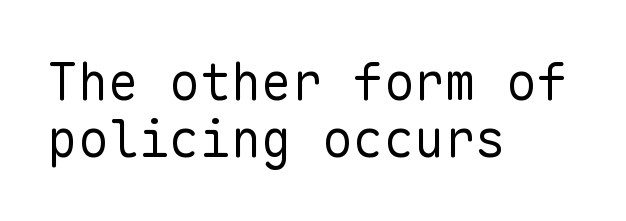
Check under the words: just untouched page. The strokes carry an ordinary text weight at most. These lines are composed in type without serifs. Layout note: lines flush left.
